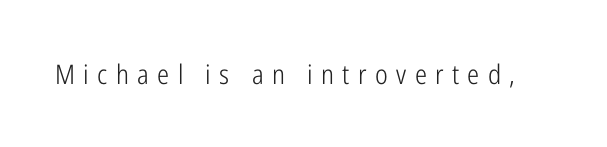
{"italic": "no", "bold": "no", "underline": "no", "letter_spacing": "wide", "letter_spacing_em": 0.31, "glyph_px": 27}
